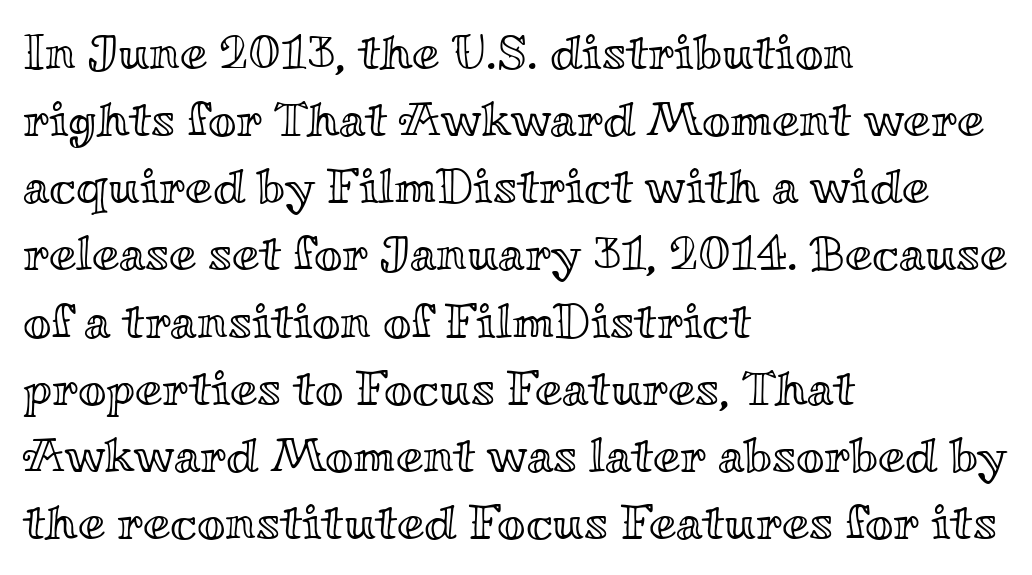
Q: Is the text italic (slanted)? A: No, it is upright.
Q: Is the text underlined? A: No.
Q: How is the paragraph aligned? A: Left-aligned.
Q: Is the spacing between letters normal or unusually wide? A: Normal.
Q: Is the spacing between lines tight, normal or loose? A: Normal.
Q: Width (condensed, normal, or wide)? A: Wide.
Q: x-height? A: Small.
Q: Monospaced? A: No.
